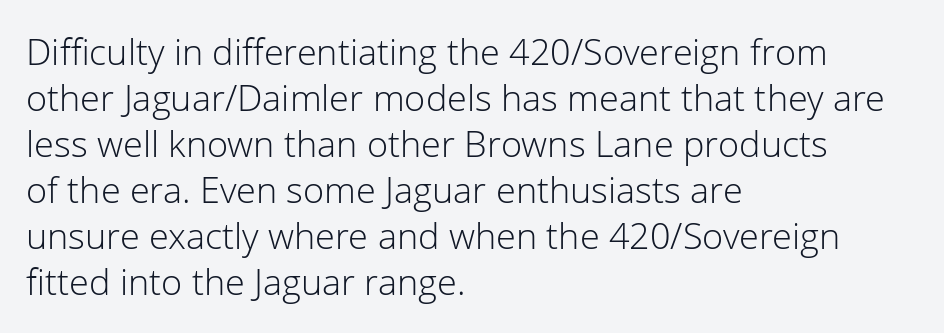
No word sits above an underline. Is there much room between lines? A standard amount, neither cramped nor airy. There is no visible air inserted between adjacent glyphs. Each letter's strokes conclude bluntly, with no projecting serifs. The setting favours the left margin, as ordinary paragraphs usually do. These lines were composed using upright roman letters.
